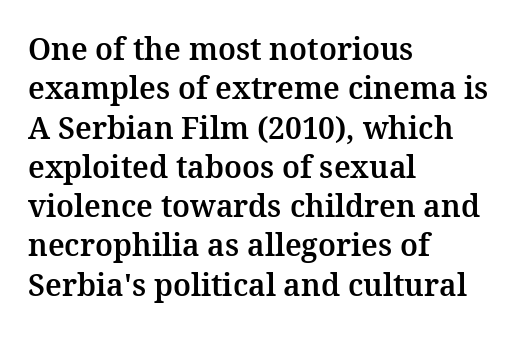
Left-aligned paragraph, ragged on the right. Spacing between characters is what you'd get straight out of the box. The type family on display is of the serif kind. Ordinary non-slanted type is in use.
